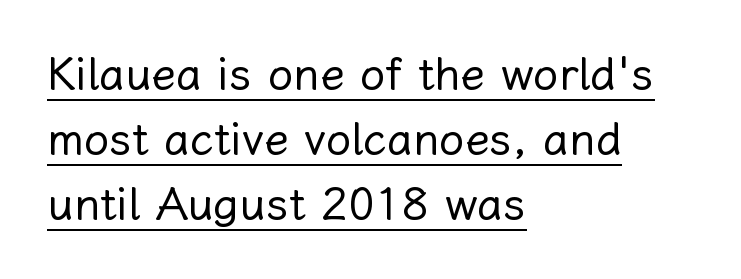
This is the regular roman posture of the typeface. Is there much room between lines? A standard amount, neither cramped nor airy. These lines keep a tight, regular rhythm from letter to letter. Layout note: lines flush left. Proportional: the letters do not fall into vertical columns.
